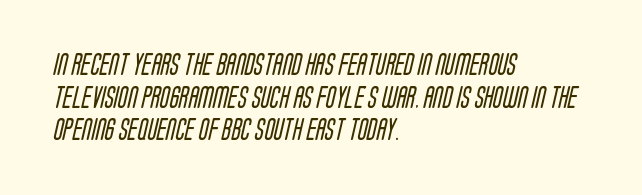
You could call the tracking neutral — neither tight nor loose. Counters stay open thanks to moderate or lighter strokes. Compared with typical paragraphs, the rows here are spaced about the same. Plain, unruled lines of type.
